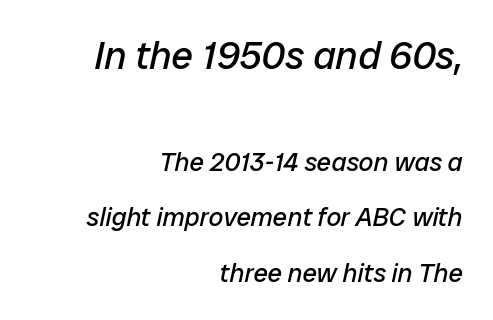
Q: Is the text bold? A: No.
Q: Is the text italic (slanted)? A: Yes, it leans right by about 12 degrees.
Q: Is the text underlined? A: No.
Q: How is the paragraph aligned? A: Right-aligned.
Q: Is the spacing between letters normal or unusually wide? A: Normal.
Q: Is the spacing between lines tight, normal or loose? A: Loose.
Q: Which block of text is set in a larger size, the first (top) or the second (bottom)? A: The first (top) one.
Q: Width (condensed, normal, or wide)? A: Normal.
Q: Stroke contrast? A: Low.
Q: x-height? A: Medium.
Q: Monospaced? A: No.
